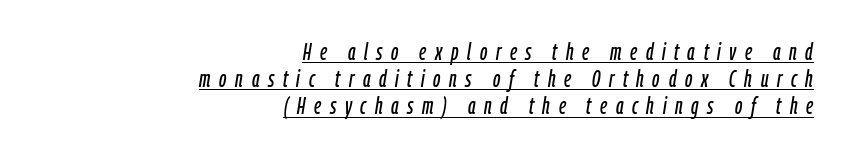
Has an underline been added? It has. Compared with a flush-left layout, this one pins lines to the opposite, right side. This sample uses an oblique cut, with every glyph tilted off the vertical. Characters follow at a spacing far wider than the type designer built in. The vertical gap from one line to the next is small.
